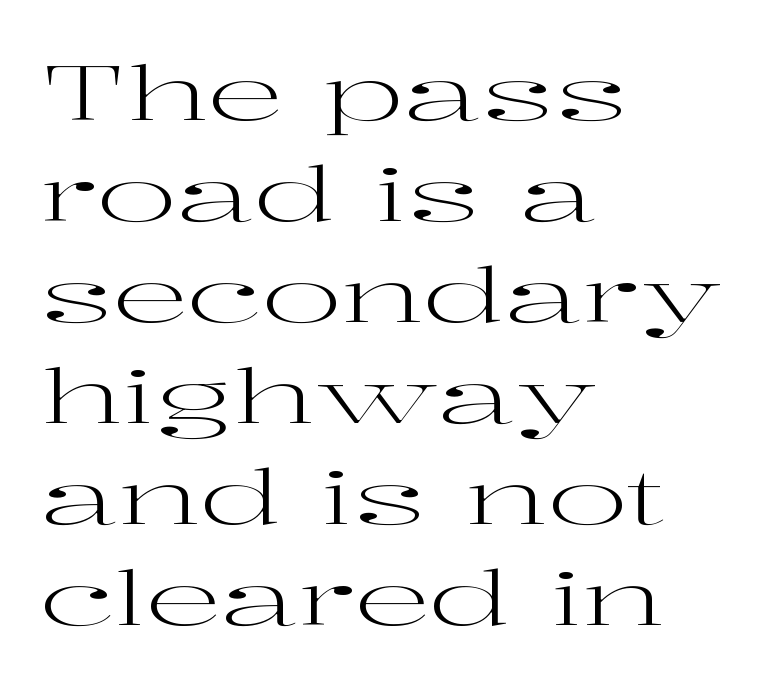
Q: Is the text bold? A: No.
Q: Is the text italic (slanted)? A: No, it is upright.
Q: Is the typeface a serif or a sans-serif typeface? A: Serif.
Q: Is the text underlined? A: No.
Q: How is the paragraph aligned? A: Left-aligned.
Q: Is the spacing between letters normal or unusually wide? A: Normal.
Q: Is the spacing between lines tight, normal or loose? A: Normal.
Q: Width (condensed, normal, or wide)? A: Wide.
Q: Stroke contrast? A: High.
Q: x-height? A: Medium.
Q: Monospaced? A: No.
